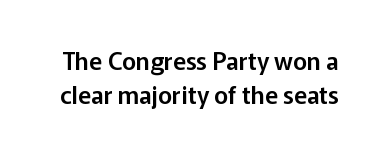
The image shows 24 px text type, upright; set normal line spacing (1.42x), normal letter spacing, not underlined.
